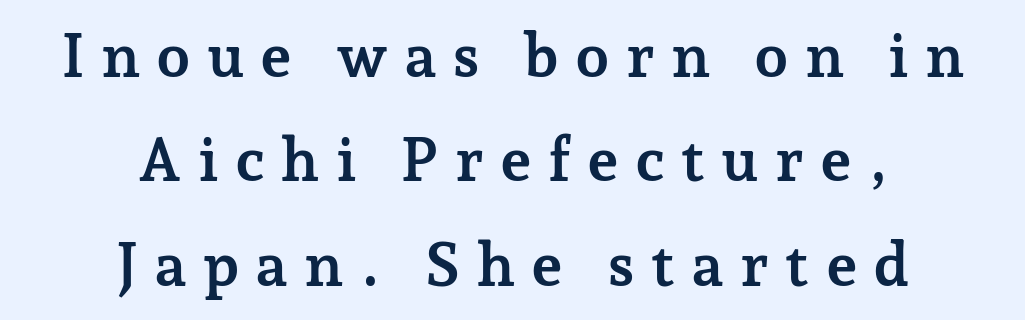
The font's upright variant was chosen for this text. Notice how the passage keeps no hard edge, just a central spine. The face used here is proportionally spaced, like ordinary book or web type. Font category for this specimen: serif. The space beneath each line is pristine and unruled.
